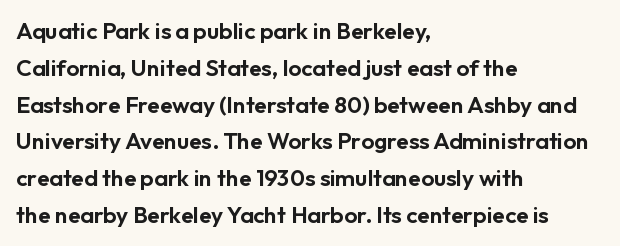
Q: Is the text italic (slanted)? A: No, it is upright.
Q: Is the text underlined? A: No.
Q: How is the paragraph aligned? A: Left-aligned.
Q: Is the spacing between letters normal or unusually wide? A: Normal.
Q: Is the spacing between lines tight, normal or loose? A: Normal.
